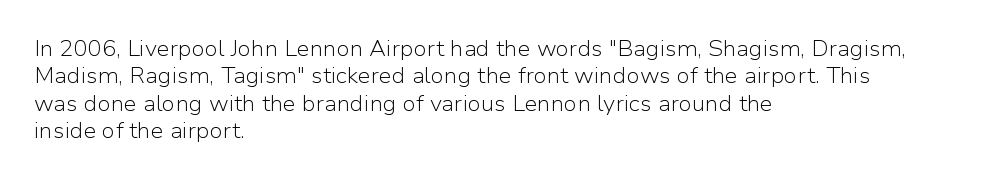
Reading down the block, your eye returns to a fixed left position each line. The weight tops out at a normal text grade. Interline gaps are of average width in this sample. The letters sit at their default tracking, neither squeezed nor spread.
